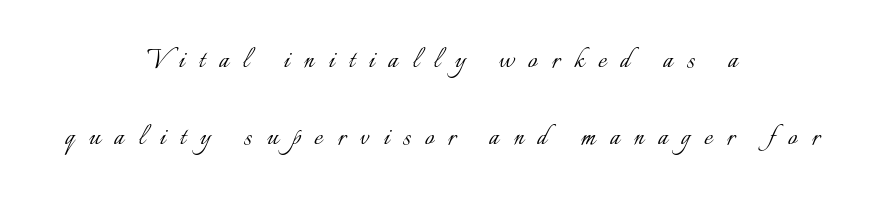
The space beneath each line is pristine and unruled. Think of a printed novel: that variable character pitch is what you see here. The paragraph has two soft edges and a firm central axis. Loosely led — the rows are spread out. Compared with typical body copy, the letter spacing here is much looser.
